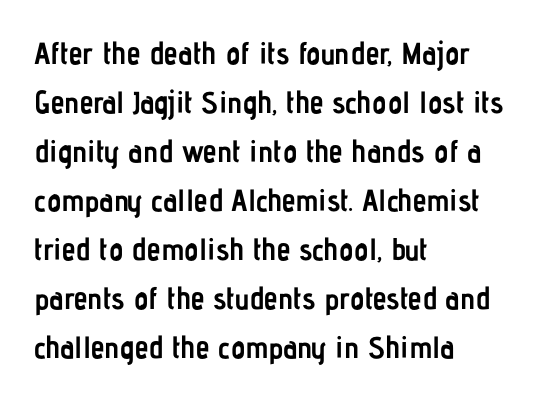
The image shows 31 px semibold, condensed sans-serif type, upright; set left-aligned, normal line spacing (1.58x), normal letter spacing, not underlined; low stroke contrast and a medium x-height.
